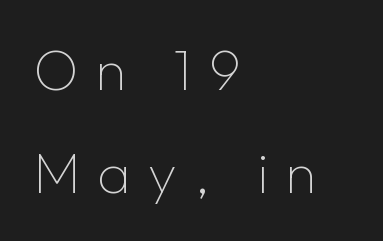
The image shows 57 px thin sans-serif type, upright; set left-aligned, line spacing 1.8x, unusually wide letter spacing (+0.3 em), not underlined; low stroke contrast and a medium x-height.
